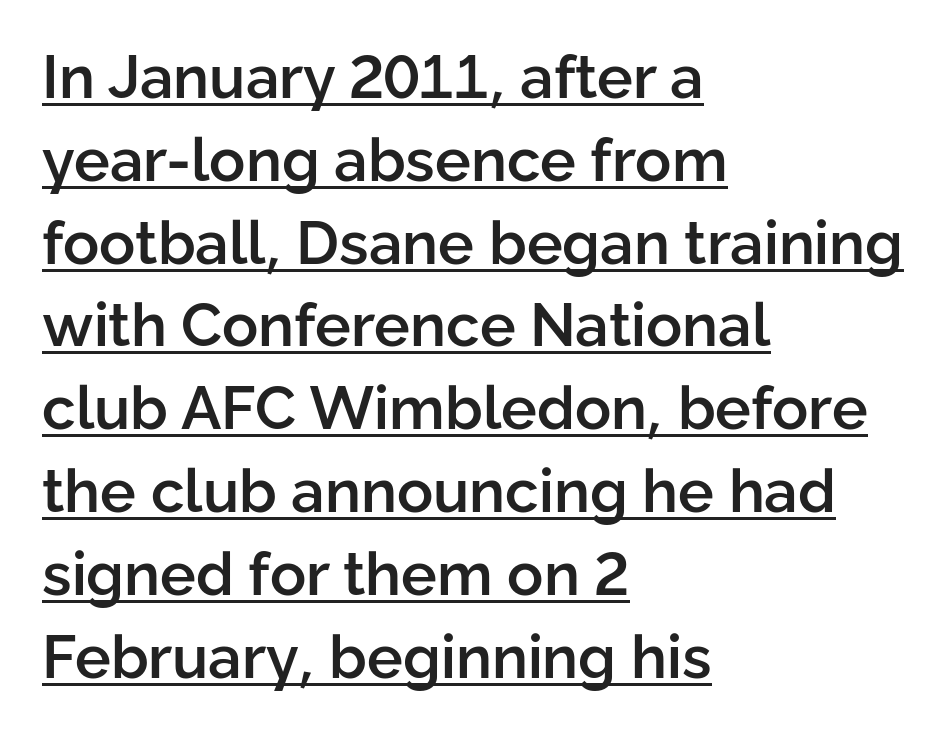
Between one letter and the next there's only the usual sliver of space. These characters rest on top of a visible drawn line. Observe the absence of serifs on each vertical stroke in this sample. Weight check: semibold — heavier than regular, not quite bold. A student would call this left alignment; a typographer would say flush left, rag right. Do the characters align in a grid? No, the font is proportional.
